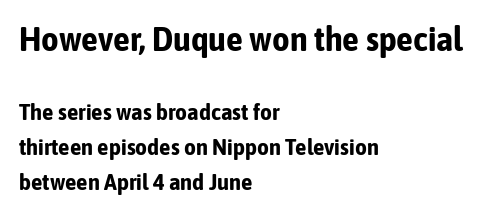
{"serif": "no", "italic": "no", "bold": "yes", "weight": "bold", "width": "condensed", "stroke_contrast": "low", "x_height": "medium", "monospaced": "no", "underline": "no", "align": "left", "line_spacing": "normal", "line_spacing_ratio": 1.52, "letter_spacing": "normal", "letter_spacing_em": 0.0, "larger_block": "first", "size_ratio": 1.48, "glyph_px": 34}
